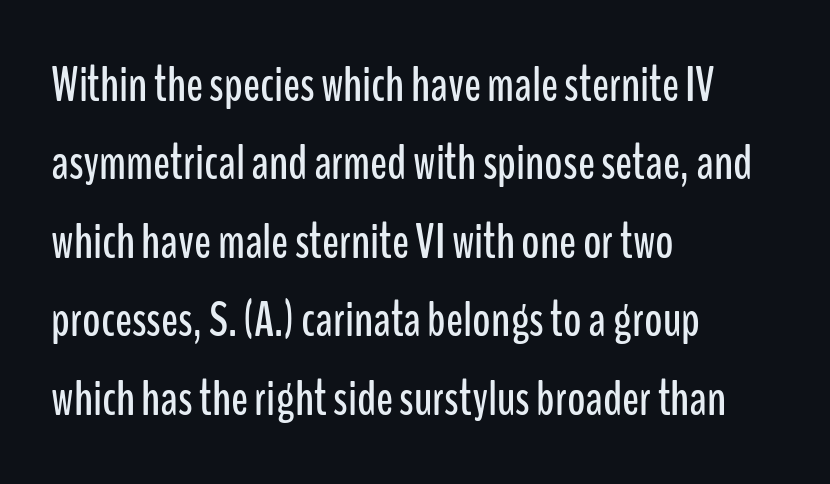
The image shows 50 px condensed sans-serif type, upright; set left-aligned, normal line spacing (1.57x), normal letter spacing, not underlined; low stroke contrast and a medium x-height.
